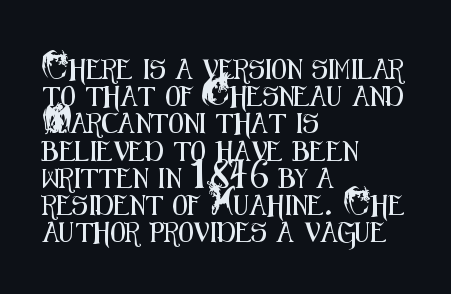
The image shows 20 px text type, upright; set left-aligned, normal line spacing (1.36x), normal letter spacing, not underlined.
